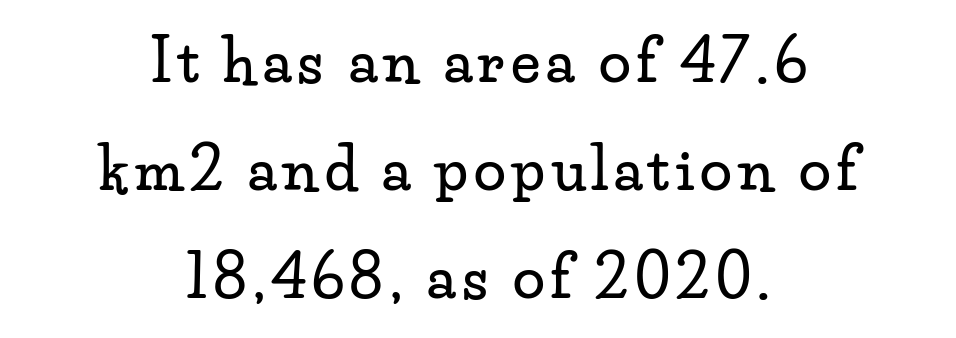
{"serif": "yes", "italic": "no", "width": "wide", "stroke_contrast": "low", "x_height": "small", "monospaced": "no", "underline": "no", "align": "center", "line_spacing_ratio": 1.86, "glyph_px": 58}
